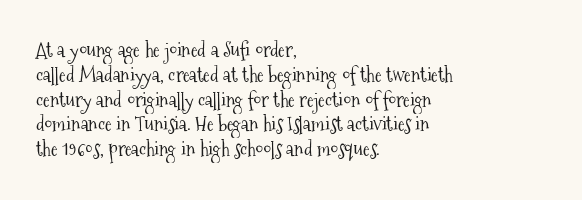
Q: Is the text bold? A: No.
Q: Is the text italic (slanted)? A: No, it is upright.
Q: Is the text underlined? A: No.
Q: How is the paragraph aligned? A: Left-aligned.
Q: Is the spacing between letters normal or unusually wide? A: Normal.
